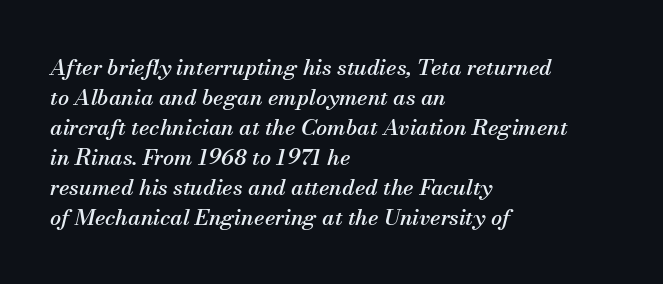
The image shows 22 px text type, italic (leaning right); set left-aligned, normal line spacing (1.36x), normal letter spacing, not underlined.
